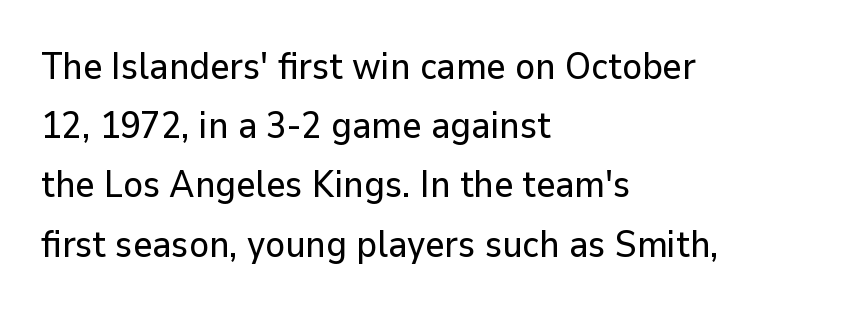
Q: Is the text italic (slanted)? A: No, it is upright.
Q: Is the typeface a serif or a sans-serif typeface? A: Sans-serif.
Q: Is the text underlined? A: No.
Q: How is the paragraph aligned? A: Left-aligned.
Q: Is the spacing between letters normal or unusually wide? A: Normal.
Q: Is the spacing between lines tight, normal or loose? A: Normal.
Q: Width (condensed, normal, or wide)? A: Normal.
Q: Stroke contrast? A: Low.
Q: x-height? A: Medium.
Q: Monospaced? A: No.
